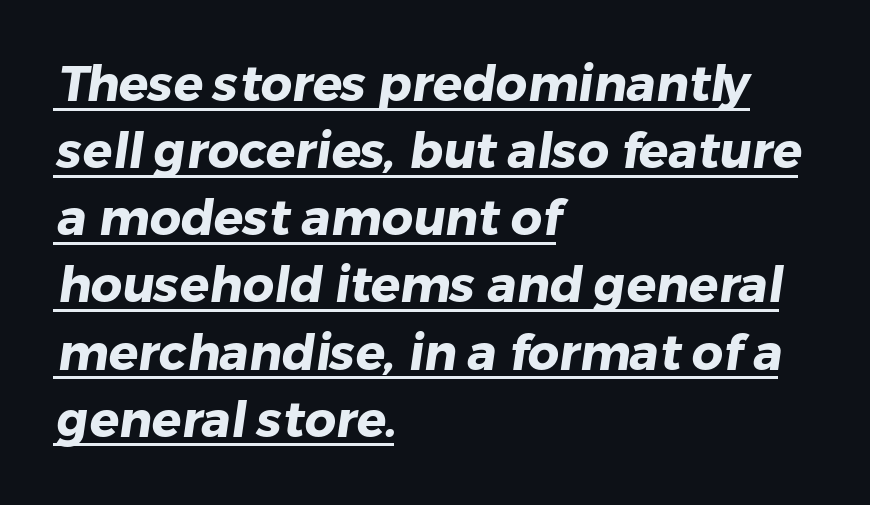
Q: Is the text bold? A: Yes.
Q: Is the typeface a serif or a sans-serif typeface? A: Sans-serif.
Q: Is the text underlined? A: Yes.
Q: How is the paragraph aligned? A: Left-aligned.
Q: Is the spacing between letters normal or unusually wide? A: Normal.
Q: Is the spacing between lines tight, normal or loose? A: Normal.
Q: Width (condensed, normal, or wide)? A: Normal.
Q: Stroke contrast? A: Low.
Q: x-height? A: Medium.
Q: Monospaced? A: No.
